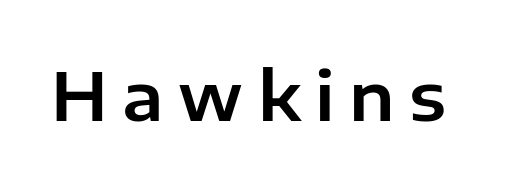
When letters stand straight like this, we call the style roman or upright. The specimen omits any rule beneath the text block's lines. The letters carry no serifs — their stems end cleanly without finishing strokes. Display-style spreading of the glyphs; the letterfit is very open. Proportional: the letters do not fall into vertical columns.
